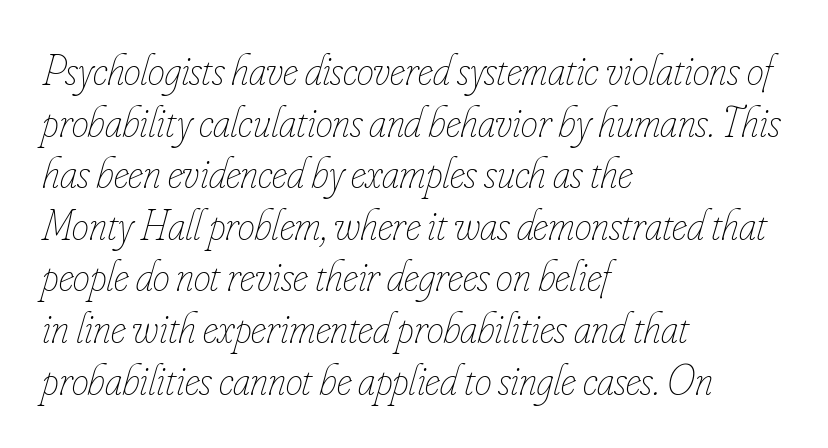
The image shows 43 px thin, condensed type, italic (leaning right); set left-aligned, line spacing 1.2x, normal letter spacing, not underlined; low stroke contrast and a small x-height.
